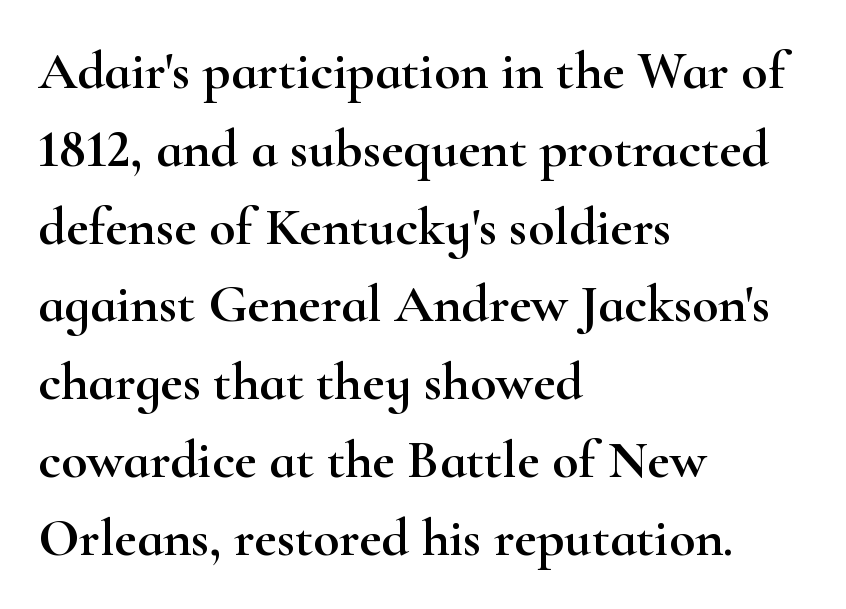
The image shows 54 px wide serif type, upright; set left-aligned, normal line spacing (1.44x), normal letter spacing, not underlined; high stroke contrast and a small x-height.
